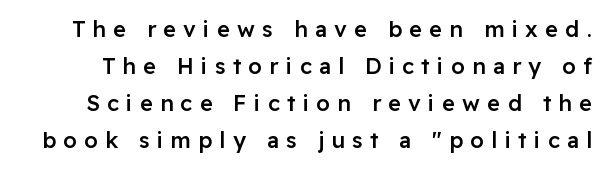
The image shows 22 px text type, upright; set normal line spacing (1.68x), unusually wide letter spacing (+0.33 em), not underlined.
